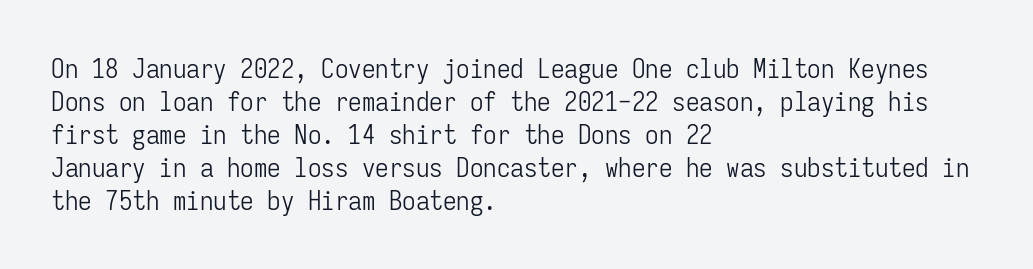
The type sits square on the baseline with zero lean. All the whitespace from short lines collects on the right. Students, note that the glyphs here touch the page at normal intervals. Weight class: somewhere from thin through regular. The foot of each line stays bare and open.
